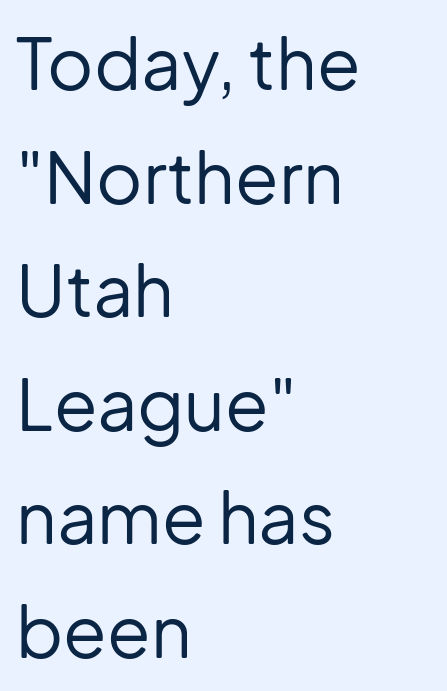
Q: Is the text bold? A: No.
Q: Is the text italic (slanted)? A: No, it is upright.
Q: Is the typeface a serif or a sans-serif typeface? A: Sans-serif.
Q: Is the text underlined? A: No.
Q: How is the paragraph aligned? A: Left-aligned.
Q: Is the spacing between letters normal or unusually wide? A: Normal.
Q: Is the spacing between lines tight, normal or loose? A: Normal.
Q: Width (condensed, normal, or wide)? A: Normal.
Q: Stroke contrast? A: Low.
Q: x-height? A: Medium.
Q: Monospaced? A: No.
